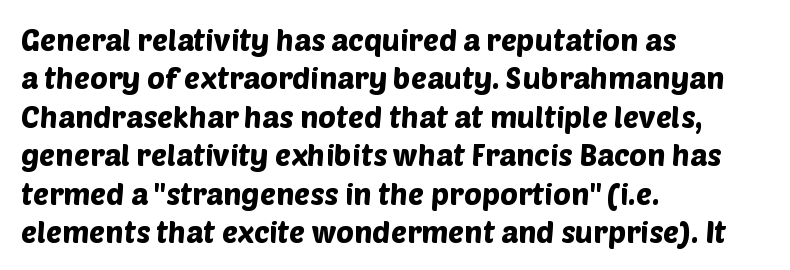
The image shows 30 px sans-serif type; set left-aligned, normal line spacing (1.28x), normal letter spacing, not underlined; low stroke contrast and a large x-height.
